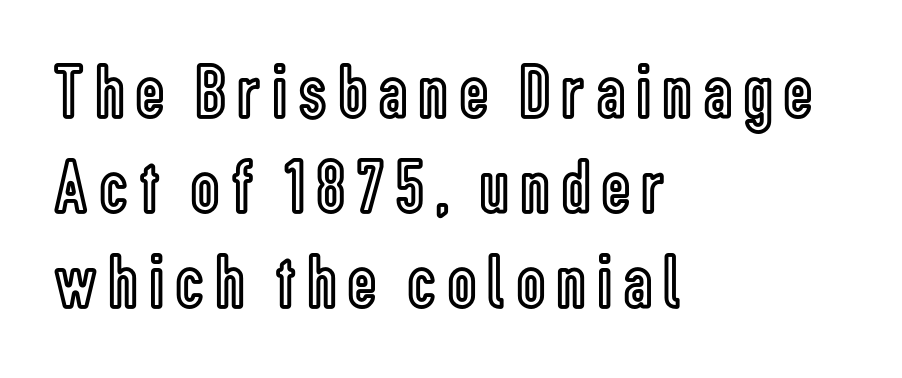
Reading down the block, your eye returns to a fixed left position each line. These lines were composed using upright roman letters. You could not count columns in this text — the font is proportionally spaced. Nobody drew a line under any word here.
